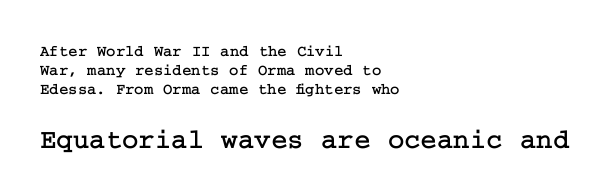
{"serif": "yes", "italic": "no", "width": "normal", "stroke_contrast": "low", "x_height": "medium", "underline": "no", "align": "left", "line_spacing_ratio": 1.19, "letter_spacing": "normal", "letter_spacing_em": 0.0, "larger_block": "second", "size_ratio": 1.75, "glyph_px": 28}
